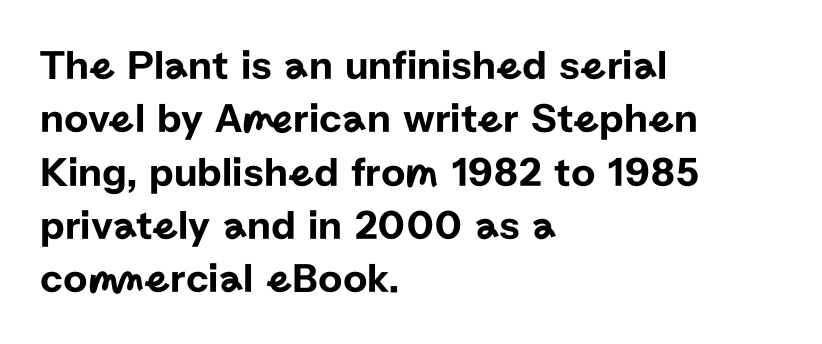
The designer left line spacing at the default. Letter spacing: default. Quick note: underline off. Notice how the stems are strictly vertical — no italics here. The passage shown is typed in a proportional face where columns would drift. The passage shown is typeset with a sans-serif family.
